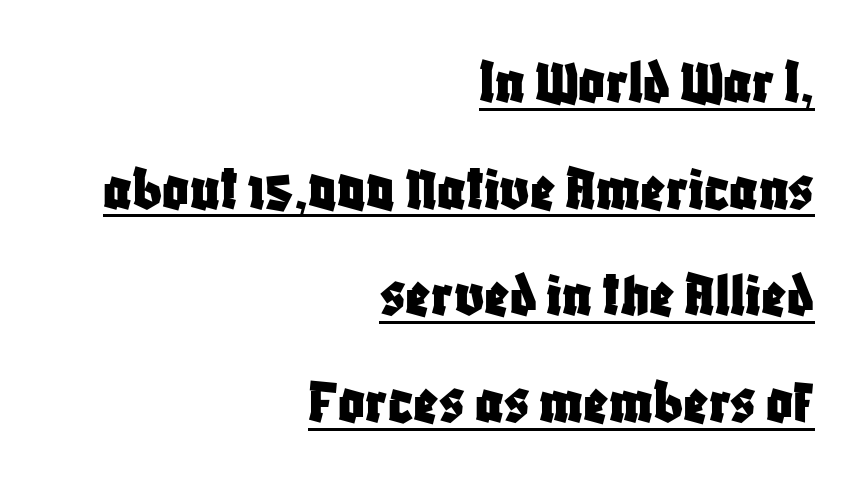
The image shows 65 px condensed sans-serif type, upright; set right-aligned, normal line spacing (1.64x), normal letter spacing, underlined; low stroke contrast and a large x-height.
